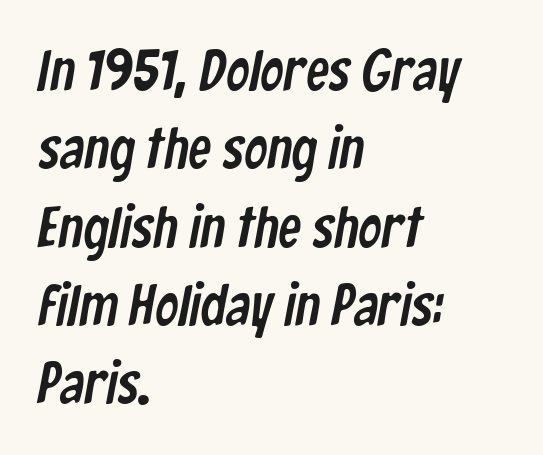
Leading: standard. This is sans-serif lettering, the kind often seen on screens and signage. A clean baseline with only descenders dipping below it. Spacing between characters is what you'd get straight out of the box.
